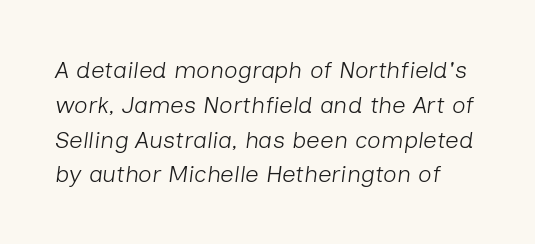
Q: Is the text bold? A: No.
Q: Is the text italic (slanted)? A: Yes, it leans right by about 7 degrees.
Q: Is the text underlined? A: No.
Q: Is the spacing between letters normal or unusually wide? A: Normal.
Q: Is the spacing between lines tight, normal or loose? A: Normal.
